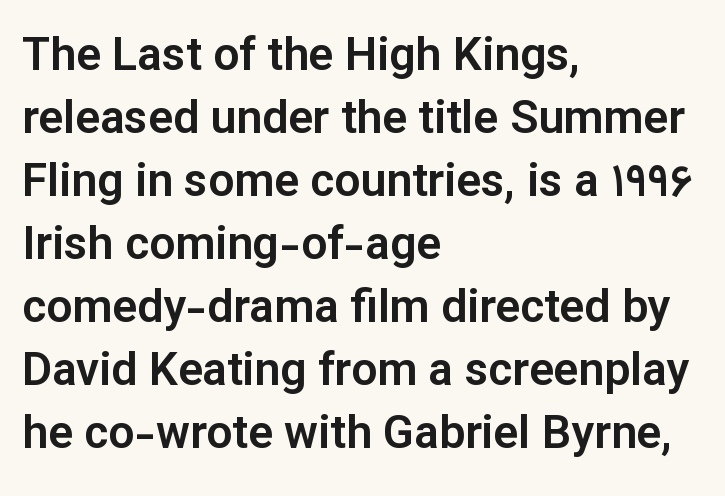
Q: Is the text italic (slanted)? A: No, it is upright.
Q: Is the typeface a serif or a sans-serif typeface? A: Sans-serif.
Q: Is the text underlined? A: No.
Q: How is the paragraph aligned? A: Left-aligned.
Q: Is the spacing between letters normal or unusually wide? A: Normal.
Q: Is the spacing between lines tight, normal or loose? A: Normal.
Q: Width (condensed, normal, or wide)? A: Normal.
Q: Stroke contrast? A: Low.
Q: x-height? A: Medium.
Q: Monospaced? A: No.
